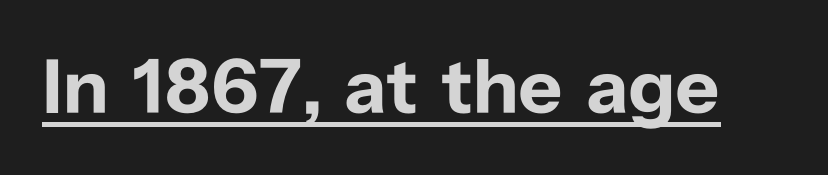
The image shows 77 px bold sans-serif type, upright; set normal letter spacing, underlined; low stroke contrast and a medium x-height.
